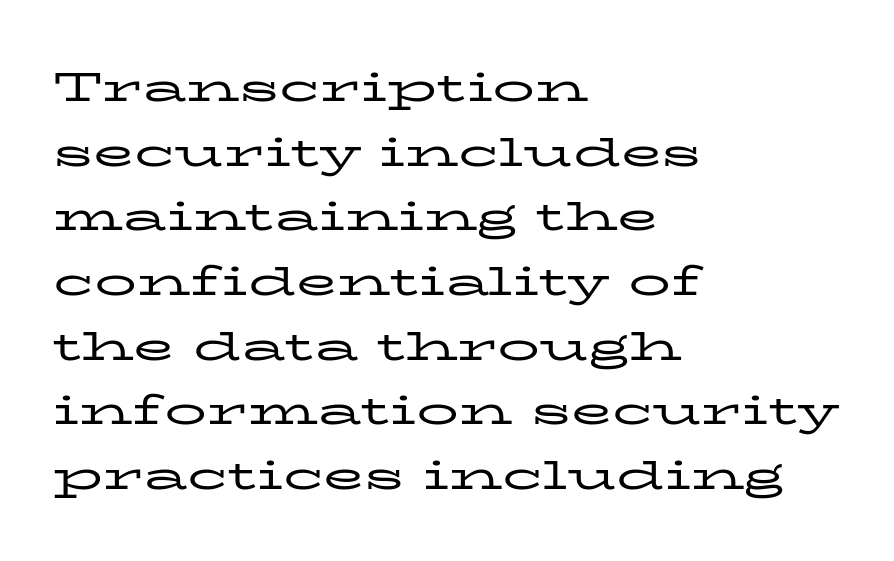
{"serif": "yes", "italic": "no", "bold": "no", "weight": "regular", "width": "wide", "stroke_contrast": "low", "x_height": "medium", "monospaced": "no", "underline": "no", "align": "left", "line_spacing": "normal", "line_spacing_ratio": 1.54, "letter_spacing": "normal", "letter_spacing_em": 0.0, "glyph_px": 42}
